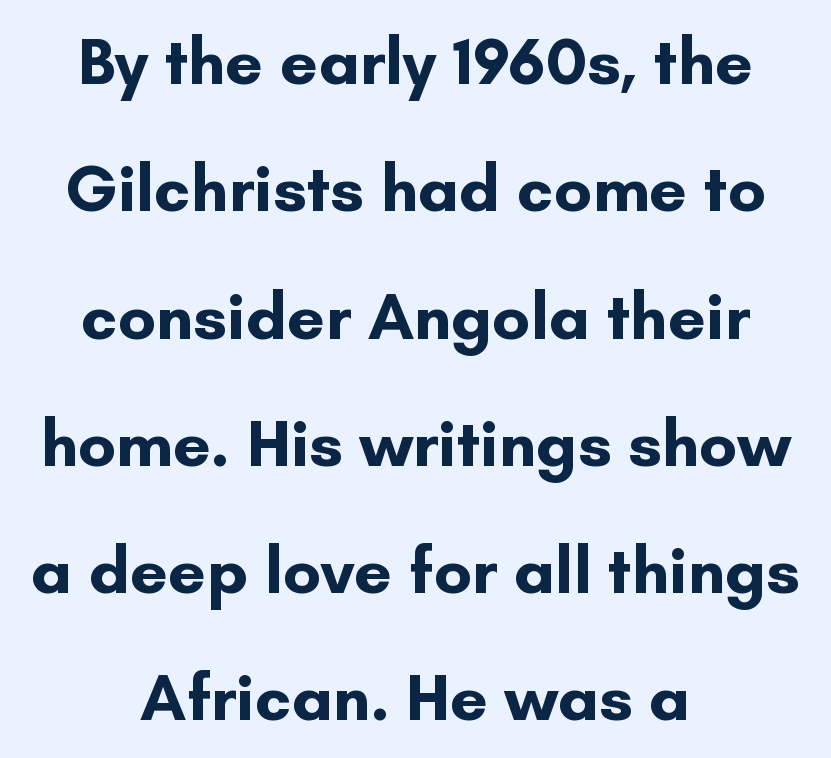
The image shows 67 px bold sans-serif type, upright; set centered, loose line spacing (1.9x), normal letter spacing, not underlined; low stroke contrast and a small x-height.
